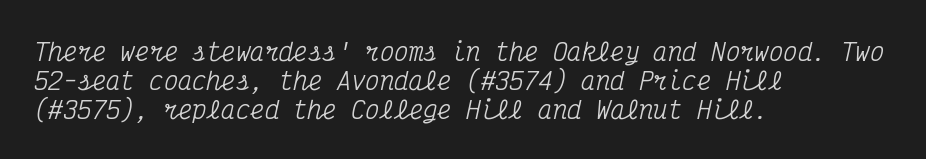
Caption: standard tracking, unaltered. Would a proofreader flag this as italicized? Yes. Visually the block forms a straight wall on the left and a jagged coastline on the right. Has an underline been added? It has not.
